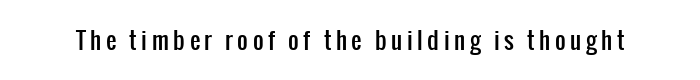
Observe the wide spacing: letters keep a clear distance from each other. This rendering features lettering with no underline. This is roman type, the default non-slanted kind.
